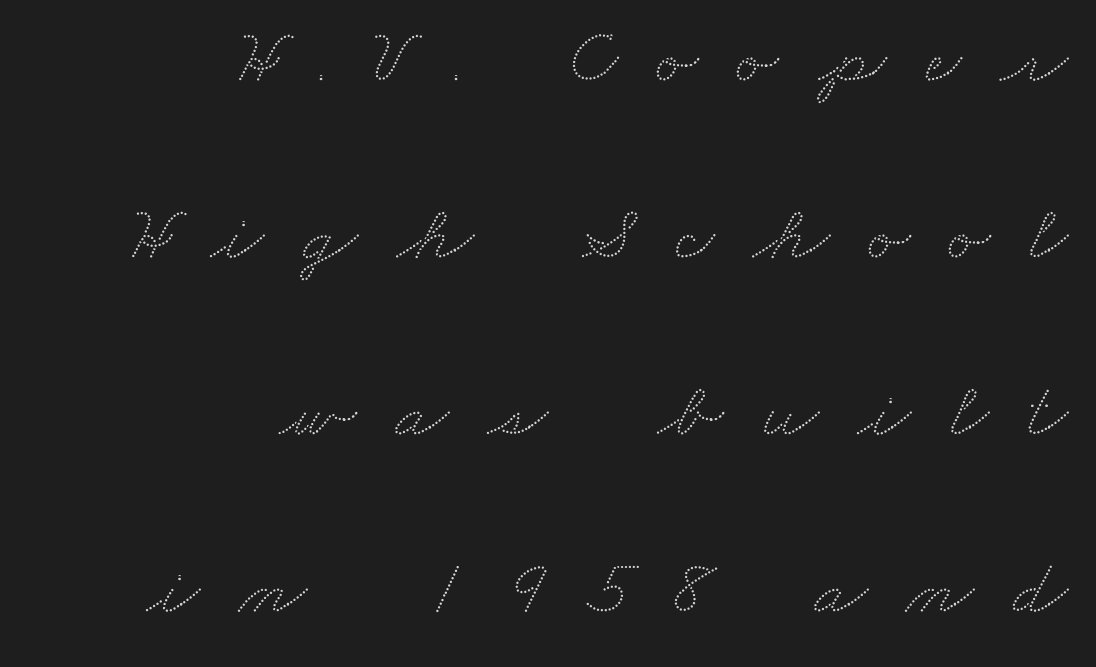
{"width": "wide", "stroke_contrast": "low", "x_height": "small", "monospaced": "no", "underline": "no", "align": "right", "line_spacing": "loose", "line_spacing_ratio": 2.27, "letter_spacing": "wide", "letter_spacing_em": 0.5, "glyph_px": 78}
